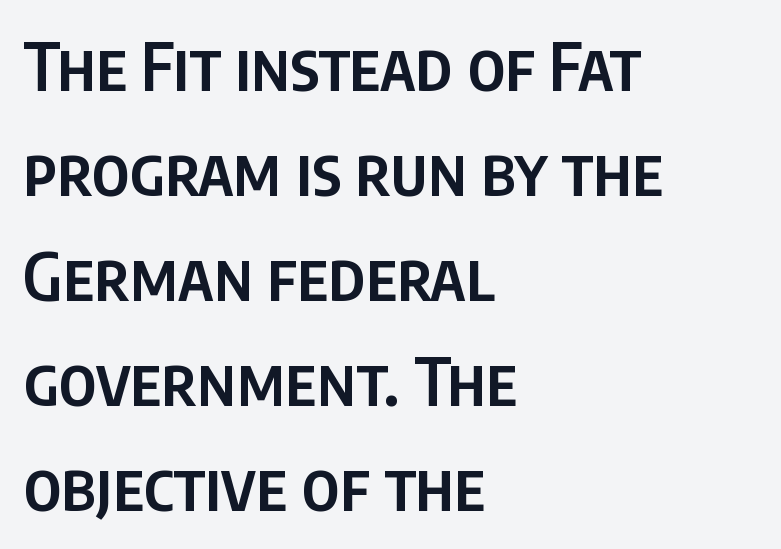
{"serif": "no", "italic": "no", "bold": "semi", "weight": "semibold", "width": "condensed", "stroke_contrast": "low", "x_height": "large", "monospaced": "no", "underline": "no", "align": "left", "line_spacing": "normal", "line_spacing_ratio": 1.59, "letter_spacing": "normal", "letter_spacing_em": 0.0, "glyph_px": 66}
